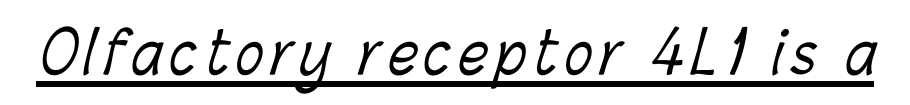
Q: Is the text bold? A: No.
Q: Is the text underlined? A: Yes.
Q: Width (condensed, normal, or wide)? A: Condensed.
Q: Stroke contrast? A: Low.
Q: x-height? A: Medium.
Q: Monospaced? A: No.
